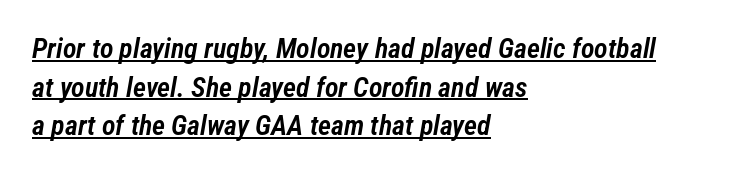
You could not count columns in this text — the font is proportionally spaced. The rendering uses a moderate line-height, typical for paragraphs. The words here are underlined. How heavy is the stroke? Medium-heavy — a semibold, shy of bold.
